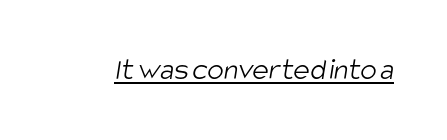
Q: Is the text bold? A: No.
Q: Is the typeface a serif or a sans-serif typeface? A: Sans-serif.
Q: Is the text underlined? A: Yes.
Q: Is the spacing between letters normal or unusually wide? A: Normal.
Q: Width (condensed, normal, or wide)? A: Condensed.
Q: Stroke contrast? A: Low.
Q: x-height? A: Large.
Q: Monospaced? A: No.
